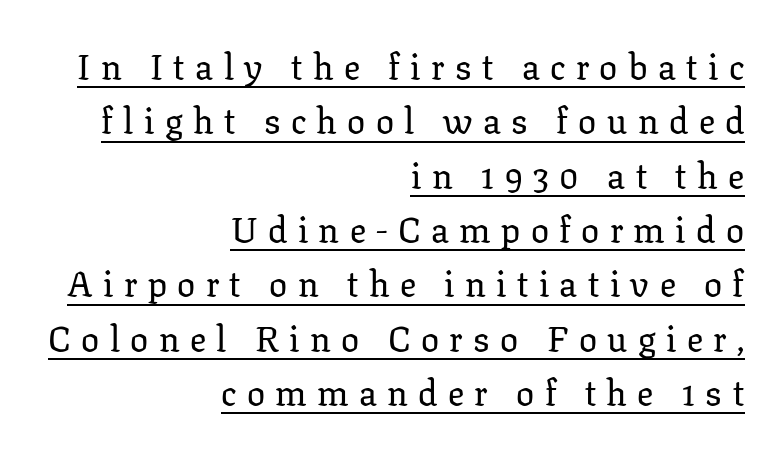
Style check: upright. The type family on display is of the serif kind. Vertical spacing — default. The letters advance in unequal steps, a hallmark of proportional type. Emphasis is given by a line drawn under the lettering. The rendering anchors every line to the right-hand side.
